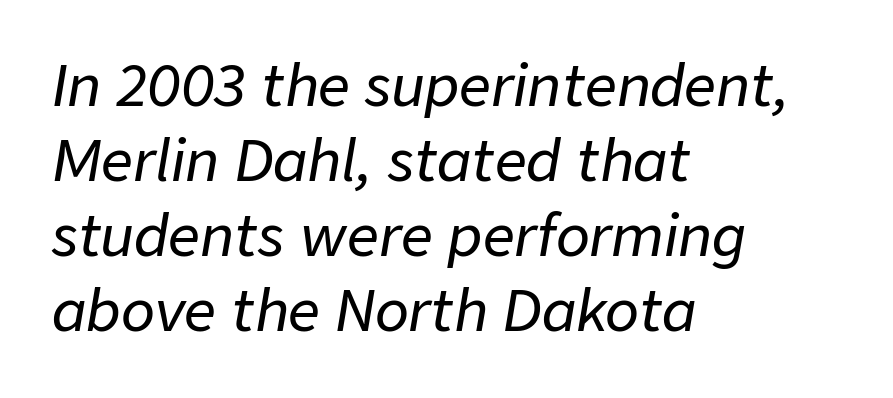
Letter spacing: default. Compared with a centered layout, this one pins lines to the left instead. Does the lettering tilt? It does — this is italic. The passage shown is typed in a proportional face where columns would drift.
